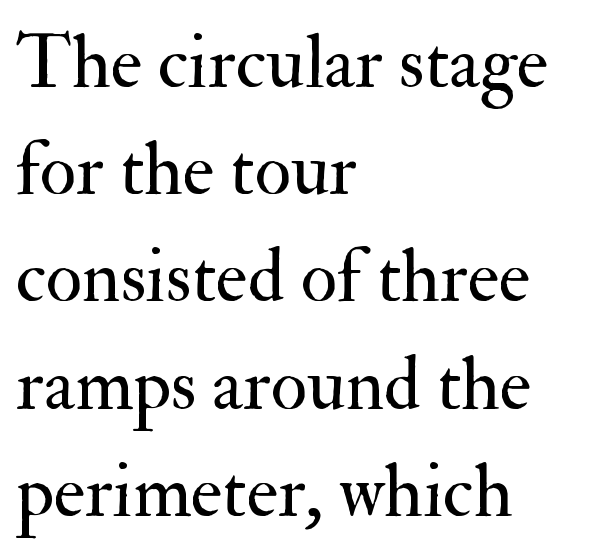
The rendering shows small feet on the letterforms — a serif design. Nothing unusual about the tracking: characters are spaced as the font intends. This is not heavy type; no bold has been used. The area under the type is left untouched.
